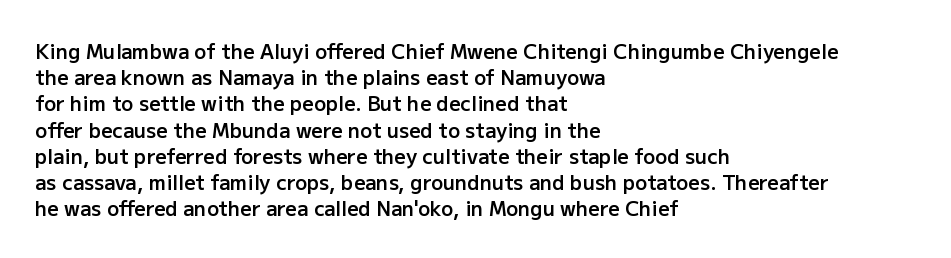
The image shows 20 px text type, upright; set left-aligned, normal line spacing (1.31x), normal letter spacing, not underlined.
